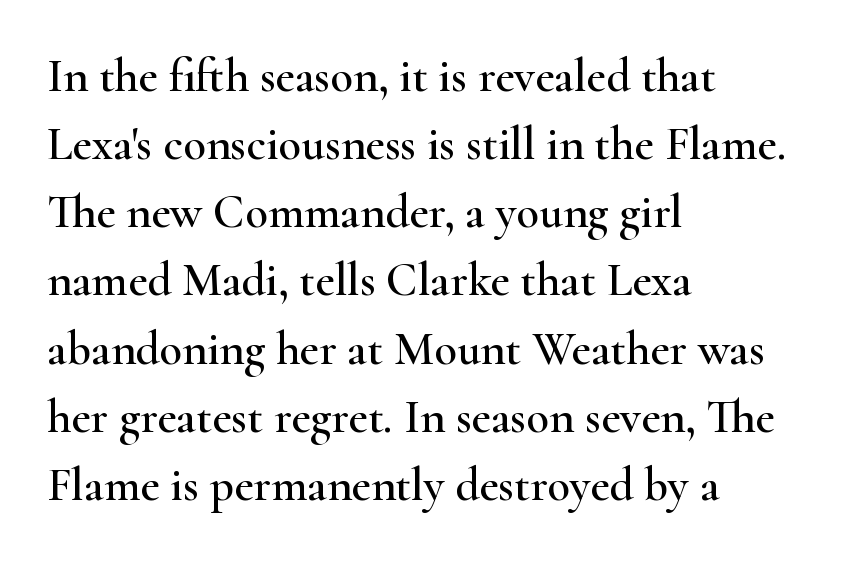
Q: Is the text italic (slanted)? A: No, it is upright.
Q: Is the typeface a serif or a sans-serif typeface? A: Serif.
Q: Is the text underlined? A: No.
Q: How is the paragraph aligned? A: Left-aligned.
Q: Is the spacing between letters normal or unusually wide? A: Normal.
Q: Is the spacing between lines tight, normal or loose? A: Normal.
Q: Width (condensed, normal, or wide)? A: Wide.
Q: Stroke contrast? A: High.
Q: x-height? A: Small.
Q: Monospaced? A: No.
